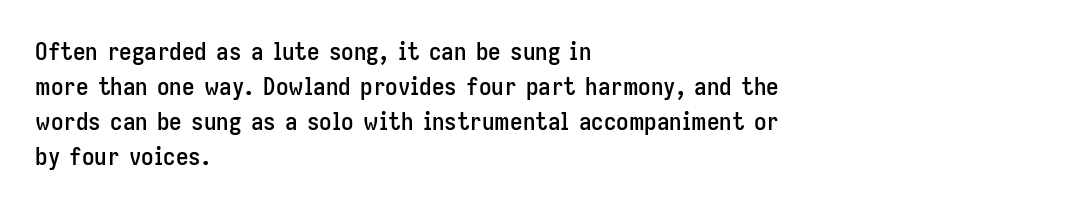
The rendering uses a moderate line-height, typical for paragraphs. A typesetter would call this zero additional tracking. Teacher's note: observe the even left margin — that is flush-left alignment. The string is rendered with underlining switched off. Posture: straight, roman, zero tilt.
